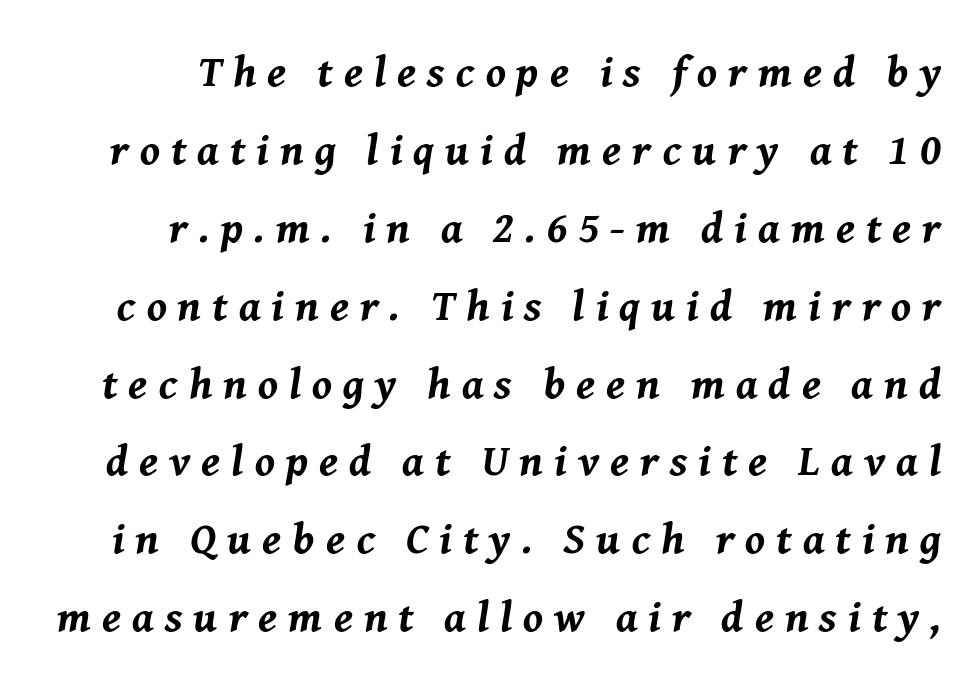
{"italic": "yes", "lean": "right", "slant_degrees": 8, "bold": "yes", "weight": "bold", "width": "normal", "stroke_contrast": "medium", "x_height": "medium", "monospaced": "no", "underline": "no", "line_spacing_ratio": 1.77, "letter_spacing": "wide", "letter_spacing_em": 0.25, "glyph_px": 44}
